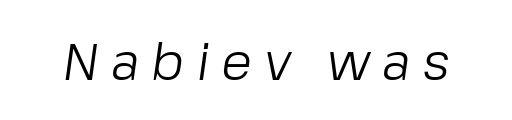
Q: Is the text bold? A: No.
Q: Is the text italic (slanted)? A: Yes, it leans right by about 8 degrees.
Q: Is the text underlined? A: No.
Q: Is the spacing between letters normal or unusually wide? A: Unusually wide.
Q: Width (condensed, normal, or wide)? A: Normal.
Q: Stroke contrast? A: Low.
Q: x-height? A: Medium.
Q: Monospaced? A: No.
